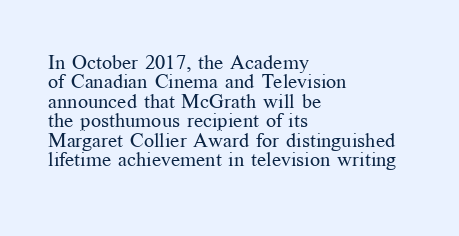
Rule under the text: the space is simply empty. The passage shown has conventional tracking throughout. Line spacing here is tight. Bold? No — there's no thickening of the strokes.
